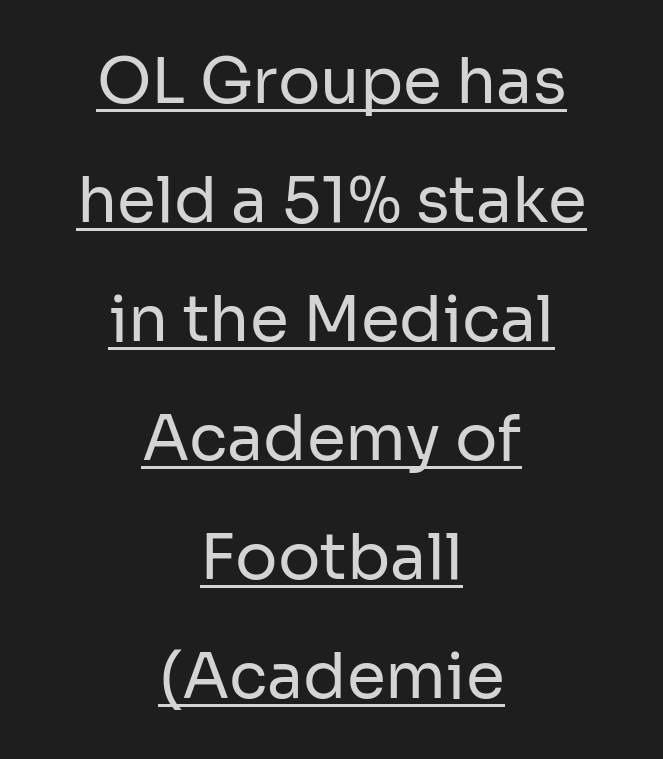
Q: Is the text bold? A: No.
Q: Is the text italic (slanted)? A: No, it is upright.
Q: Is the typeface a serif or a sans-serif typeface? A: Sans-serif.
Q: Is the text underlined? A: Yes.
Q: How is the paragraph aligned? A: Centered.
Q: Is the spacing between letters normal or unusually wide? A: Normal.
Q: Width (condensed, normal, or wide)? A: Normal.
Q: Stroke contrast? A: Low.
Q: x-height? A: Medium.
Q: Monospaced? A: No.
